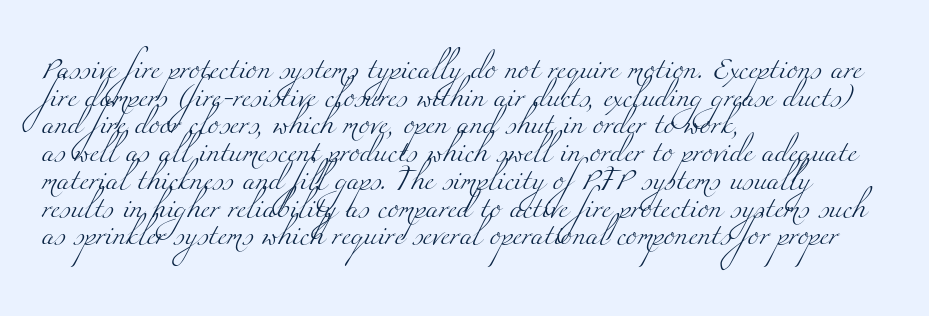
No extra ink here — the face is not bold. Honestly, there is no underline to notice here at all. In terms of letterspacing, this is plain default setting. Is there much room between lines? A standard amount, neither cramped nor airy.
